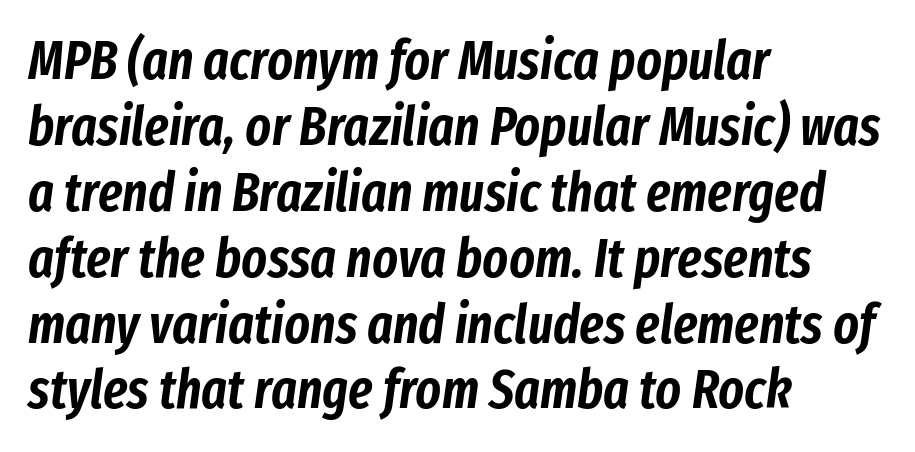
Q: Is the text italic (slanted)? A: Yes, it leans right by about 8 degrees.
Q: Is the text underlined? A: No.
Q: How is the paragraph aligned? A: Left-aligned.
Q: Is the spacing between letters normal or unusually wide? A: Normal.
Q: Width (condensed, normal, or wide)? A: Condensed.
Q: Stroke contrast? A: Low.
Q: x-height? A: Medium.
Q: Monospaced? A: No.
